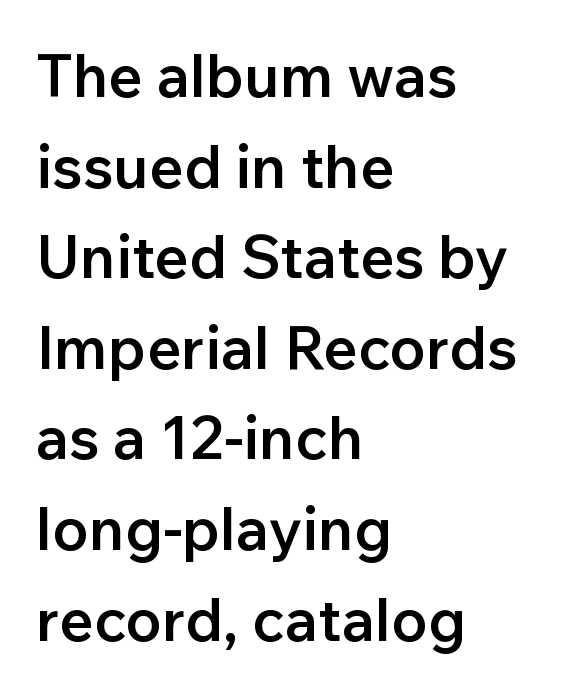
The image shows 60 px semibold sans-serif type, upright; set left-aligned, normal line spacing (1.51x), normal letter spacing, not underlined; low stroke contrast and a medium x-height.
